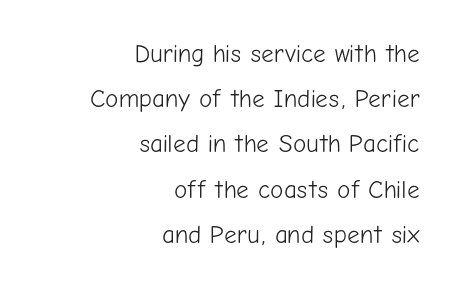
This is roman type, the default non-slanted kind. Descender tails drop into unmarked territory. The lines in this sample share a right terminus and differ only in where they begin. Compared with a typical body face, this is equally light or lighter still. Is the letter spacing exaggerated? No — it looks like the ordinary default.
